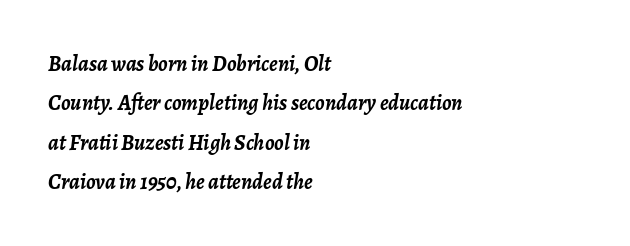
Q: Is the text bold? A: Yes.
Q: Is the text italic (slanted)? A: Yes, it leans right by about 7 degrees.
Q: Is the text underlined? A: No.
Q: How is the paragraph aligned? A: Left-aligned.
Q: Is the spacing between letters normal or unusually wide? A: Normal.
